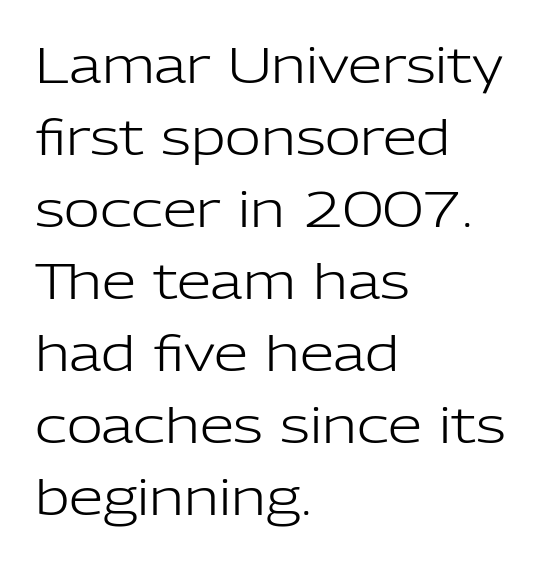
Q: Is the text bold? A: No.
Q: Is the text italic (slanted)? A: No, it is upright.
Q: Is the typeface a serif or a sans-serif typeface? A: Sans-serif.
Q: Is the text underlined? A: No.
Q: How is the paragraph aligned? A: Left-aligned.
Q: Is the spacing between letters normal or unusually wide? A: Normal.
Q: Is the spacing between lines tight, normal or loose? A: Normal.
Q: Width (condensed, normal, or wide)? A: Normal.
Q: Stroke contrast? A: Low.
Q: x-height? A: Medium.
Q: Monospaced? A: No.
